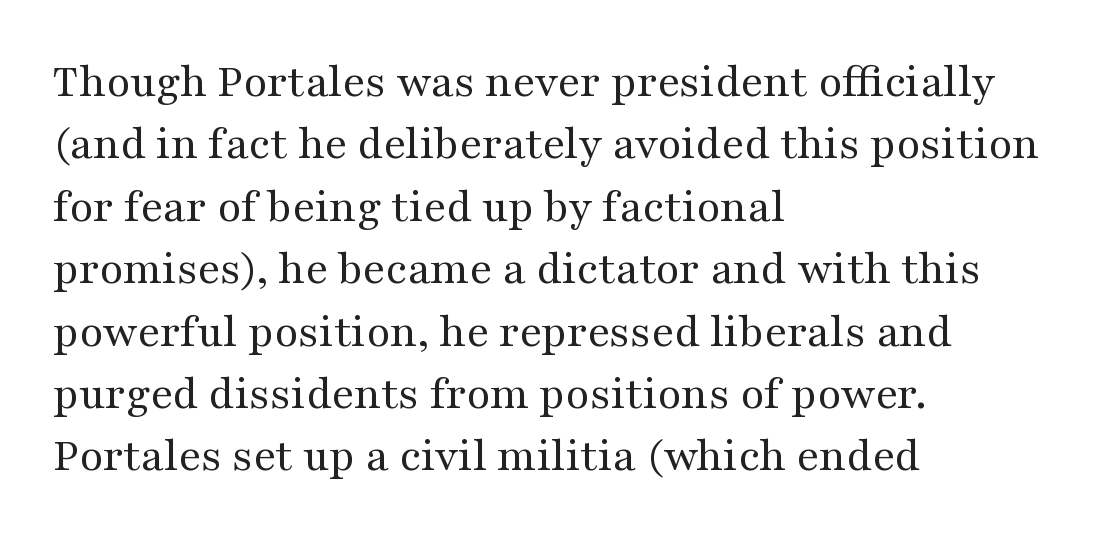
In terms of posture, this sample is upright. Varying glyph widths throughout — classic text-font behaviour. Compared with a typical body face, this is equally light or lighter still. The letterforms sit shoulder to shoulder at normal distance. Students, observe: this is what conventionally led text looks like.
